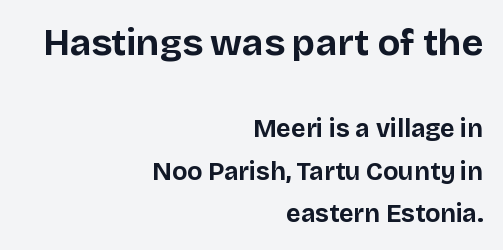
{"serif": "no", "italic": "no", "bold": "yes", "weight": "bold", "width": "normal", "stroke_contrast": "low", "x_height": "large", "monospaced": "no", "underline": "no", "align": "right", "line_spacing_ratio": 1.71, "letter_spacing": "normal", "letter_spacing_em": 0.0, "larger_block": "first", "size_ratio": 1.48, "glyph_px": 37}
